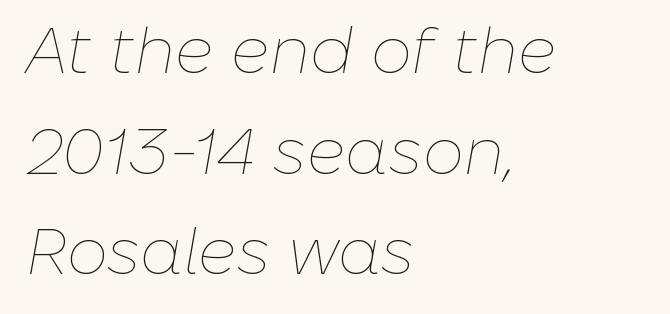
Q: Is the text bold? A: No.
Q: Is the text italic (slanted)? A: Yes, it leans right by about 10 degrees.
Q: Is the text underlined? A: No.
Q: How is the paragraph aligned? A: Left-aligned.
Q: Is the spacing between letters normal or unusually wide? A: Normal.
Q: Is the spacing between lines tight, normal or loose? A: Normal.
Q: Width (condensed, normal, or wide)? A: Normal.
Q: Stroke contrast? A: Low.
Q: x-height? A: Medium.
Q: Monospaced? A: No.
